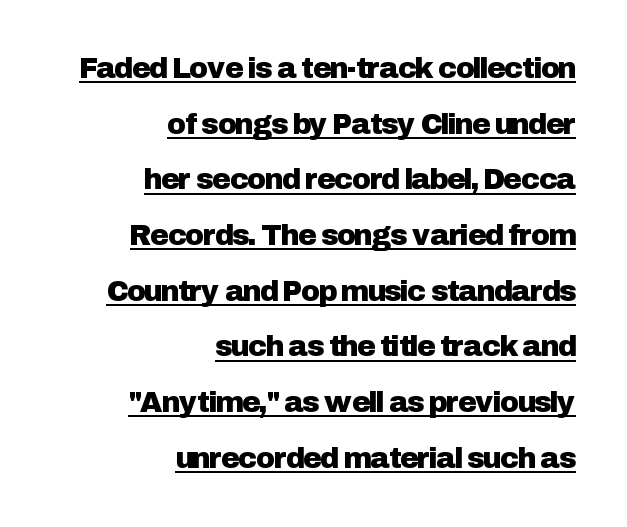
{"serif": "no", "italic": "no", "width": "normal", "stroke_contrast": "low", "x_height": "medium", "monospaced": "no", "underline": "yes", "align": "right", "line_spacing": "loose", "line_spacing_ratio": 1.92, "letter_spacing": "normal", "letter_spacing_em": 0.0, "glyph_px": 29}
